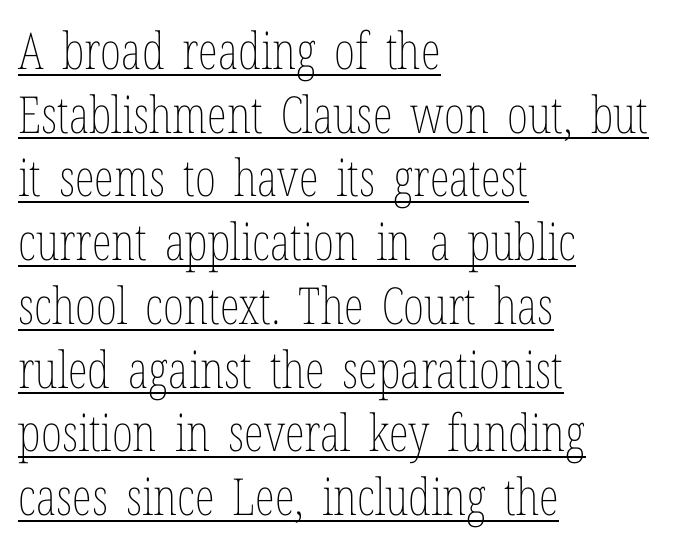
The image shows 51 px thin, condensed type, upright; set left-aligned, normal line spacing (1.25x), normal letter spacing, underlined; low stroke contrast and a medium x-height.
